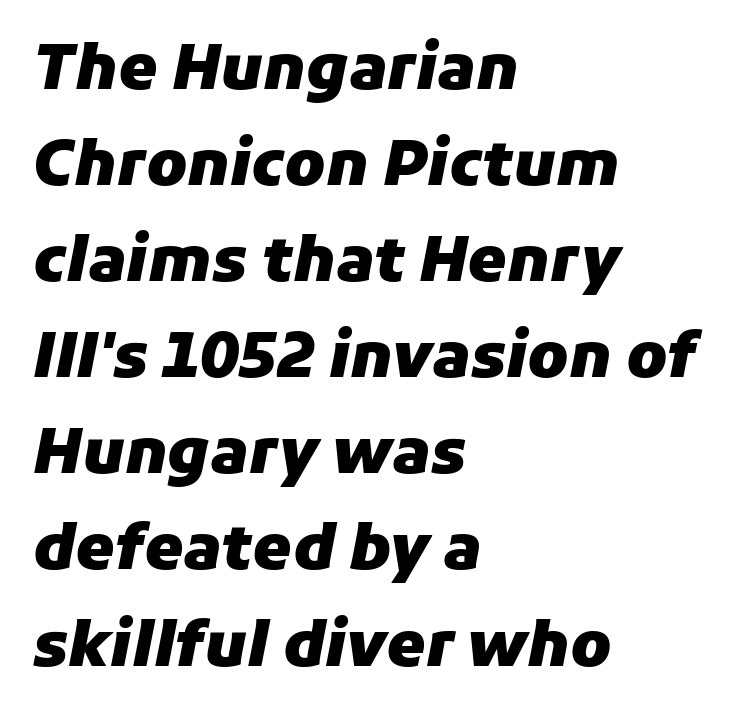
Q: Is the text bold? A: Yes.
Q: Is the text italic (slanted)? A: Yes, it leans right by about 11 degrees.
Q: Is the text underlined? A: No.
Q: How is the paragraph aligned? A: Left-aligned.
Q: Is the spacing between letters normal or unusually wide? A: Normal.
Q: Is the spacing between lines tight, normal or loose? A: Normal.
Q: Width (condensed, normal, or wide)? A: Normal.
Q: Stroke contrast? A: Low.
Q: x-height? A: Medium.
Q: Monospaced? A: No.
